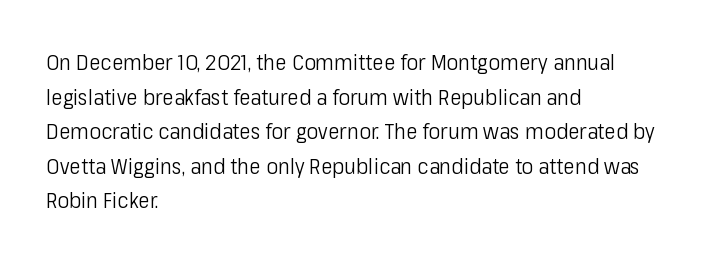
{"italic": "no", "bold": "no", "underline": "no", "align": "left", "line_spacing": "normal", "line_spacing_ratio": 1.57, "letter_spacing": "normal", "letter_spacing_em": 0.0, "glyph_px": 22}
